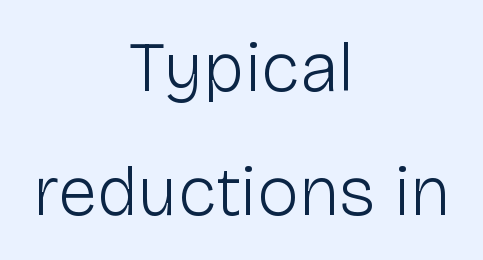
{"serif": "no", "italic": "no", "bold": "no", "weight": "light", "width": "normal", "stroke_contrast": "low", "x_height": "medium", "monospaced": "no", "underline": "no", "align": "center", "line_spacing_ratio": 1.75, "letter_spacing": "normal", "letter_spacing_em": 0.0, "glyph_px": 71}
